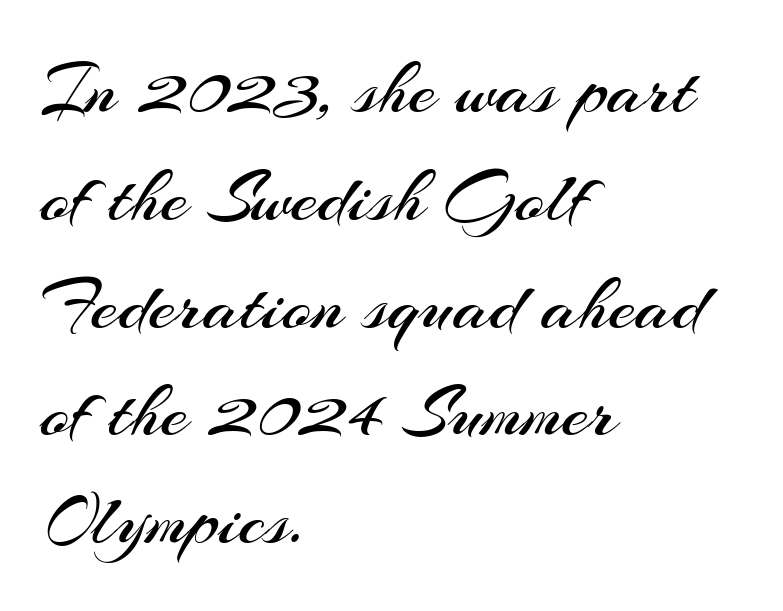
No extra ink here — the face is not bold. The baseline area is clear. Spacing verdict: proportional, widths tailored to each character. Students, note that the glyphs here touch the page at normal intervals.
